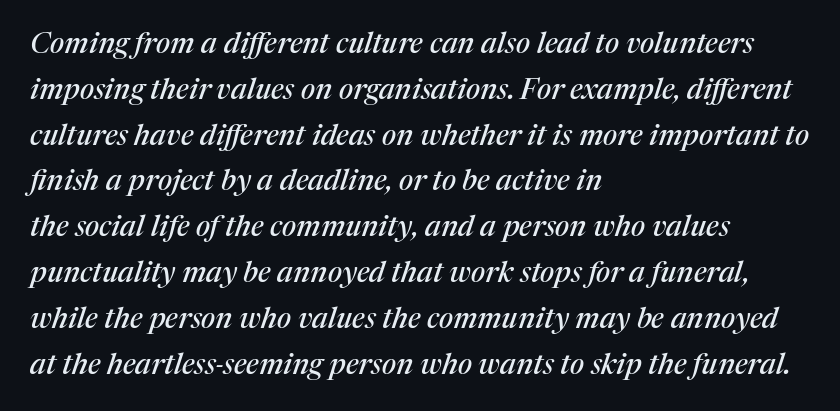
{"serif": "yes", "italic": "yes", "lean": "right", "slant_degrees": 17, "width": "normal", "stroke_contrast": "medium", "x_height": "medium", "monospaced": "no", "underline": "no", "align": "left", "line_spacing": "normal", "line_spacing_ratio": 1.58, "letter_spacing": "normal", "letter_spacing_em": 0.0, "glyph_px": 29}
